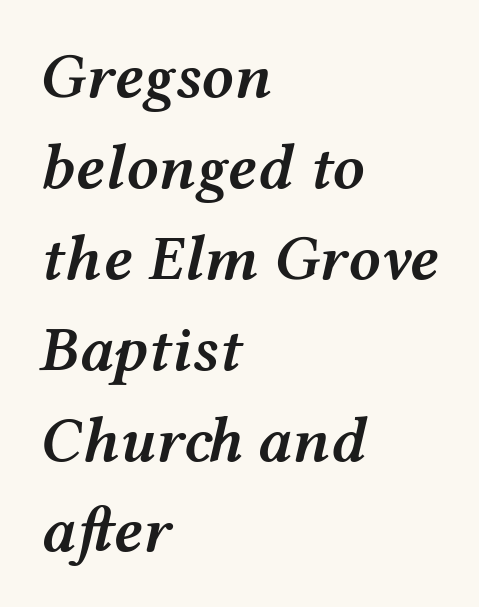
The image shows 64 px semibold, wide type, italic (leaning right); set left-aligned, normal line spacing (1.42x), normal letter spacing, not underlined; medium stroke contrast and a medium x-height.
